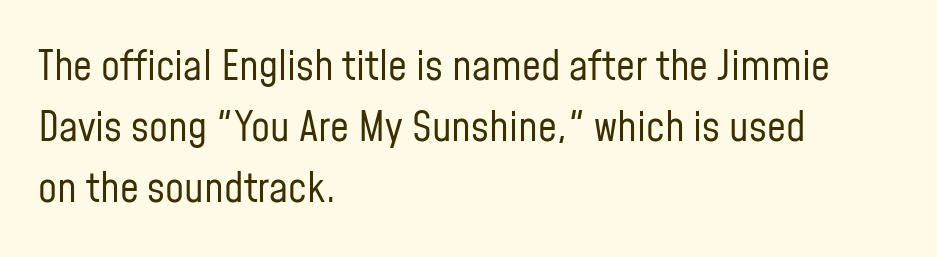
The horizontal fit of the characters is conventional and even. A typesetter would mark this as roman, not italic. Weight: in the light-to-regular range. Leading: standard.
